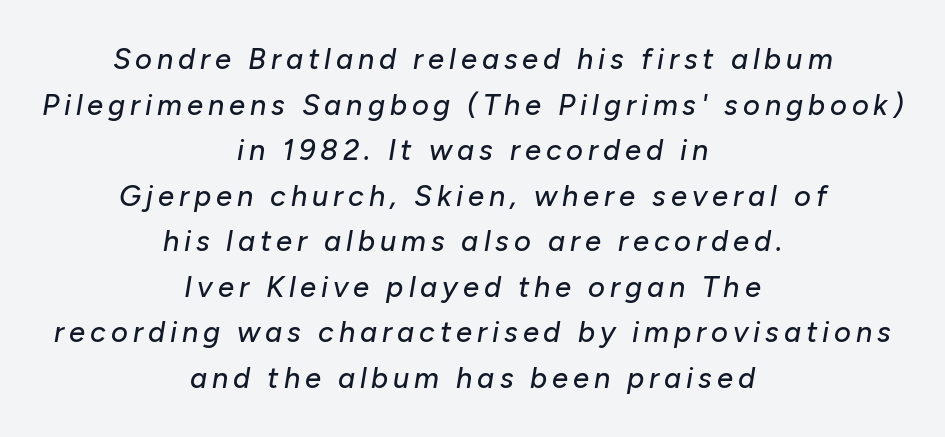
Visually the block forms a symmetrical silhouette, jagged on both flanks. Style check: oblique. Each letter keeps its own natural width here, so spacing adapts to shape. Beneath every word, the page is bare.
